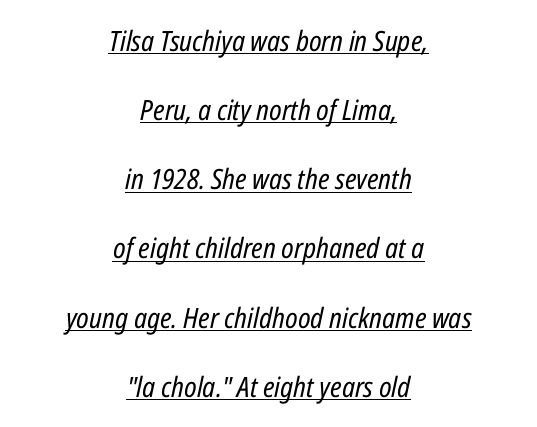
Q: Is the text bold? A: No.
Q: Is the text italic (slanted)? A: Yes, it leans right by about 12 degrees.
Q: Is the text underlined? A: Yes.
Q: How is the paragraph aligned? A: Centered.
Q: Is the spacing between letters normal or unusually wide? A: Normal.
Q: Is the spacing between lines tight, normal or loose? A: Loose.
Q: Width (condensed, normal, or wide)? A: Condensed.
Q: Stroke contrast? A: Low.
Q: x-height? A: Medium.
Q: Monospaced? A: No.
